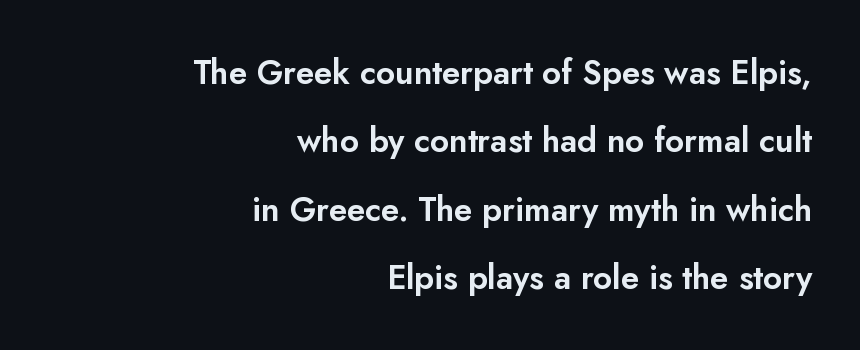
The image shows 33 px sans-serif type, upright; set right-aligned, loose line spacing (2.07x), normal letter spacing, not underlined; low stroke contrast and a small x-height.
